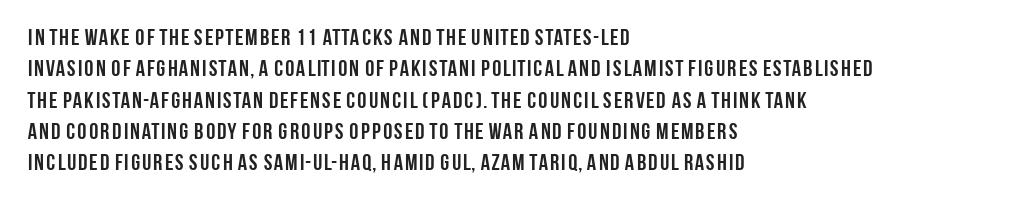
Q: Is the text bold? A: Yes.
Q: Is the text italic (slanted)? A: No, it is upright.
Q: Is the text underlined? A: No.
Q: How is the paragraph aligned? A: Left-aligned.
Q: Is the spacing between letters normal or unusually wide? A: Normal.
Q: Is the spacing between lines tight, normal or loose? A: Normal.
